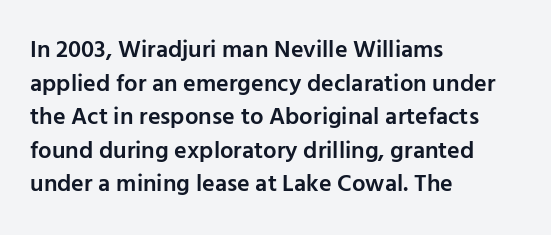
Tall strokes in this sample are plumb rather than angled. Honestly, the letter spacing is just normal — you wouldn't notice it. The foot of each line stays bare and open. The passage shown is semibold, sitting just below true bold. The space between consecutive lines is moderate.
